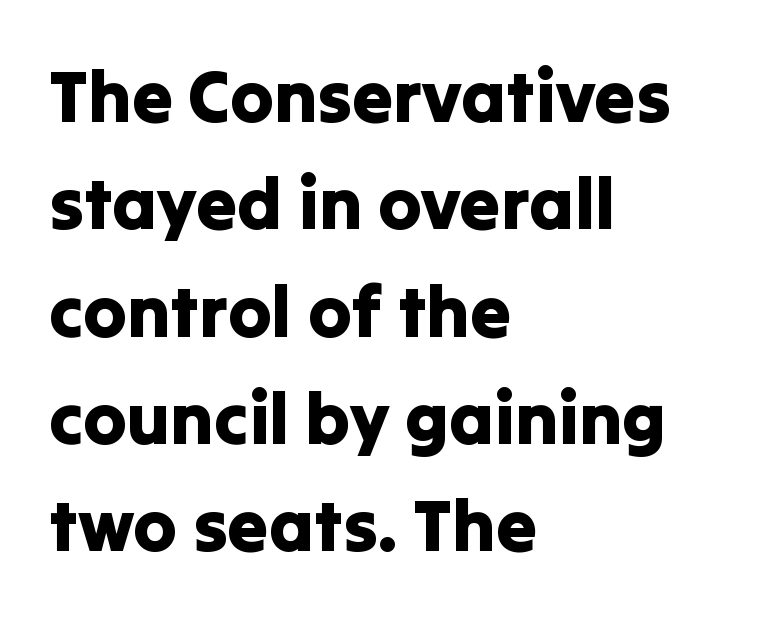
The image shows 73 px sans-serif type, upright; set left-aligned, normal line spacing (1.47x), normal letter spacing, not underlined; low stroke contrast and a medium x-height.
